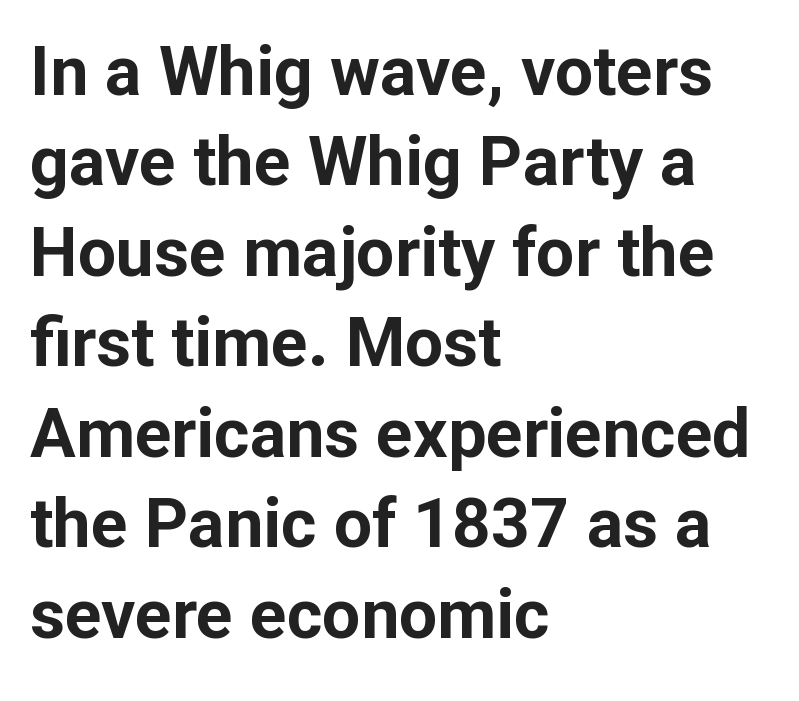
Q: Is the text bold? A: Yes.
Q: Is the text italic (slanted)? A: No, it is upright.
Q: Is the typeface a serif or a sans-serif typeface? A: Sans-serif.
Q: Is the text underlined? A: No.
Q: How is the paragraph aligned? A: Left-aligned.
Q: Is the spacing between letters normal or unusually wide? A: Normal.
Q: Is the spacing between lines tight, normal or loose? A: Normal.
Q: Width (condensed, normal, or wide)? A: Normal.
Q: Stroke contrast? A: Low.
Q: x-height? A: Medium.
Q: Monospaced? A: No.
